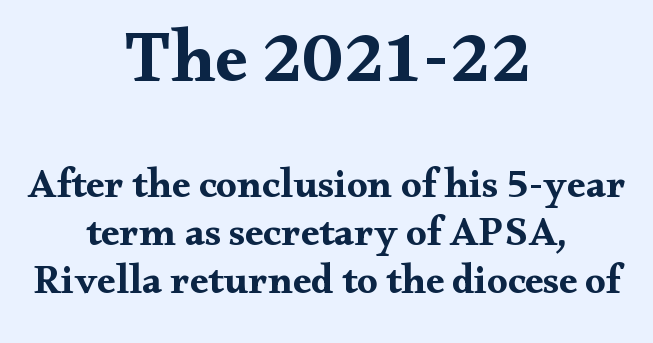
Q: Is the text bold? A: Yes.
Q: Is the text italic (slanted)? A: No, it is upright.
Q: Is the typeface a serif or a sans-serif typeface? A: Serif.
Q: Is the text underlined? A: No.
Q: How is the paragraph aligned? A: Centered.
Q: Is the spacing between letters normal or unusually wide? A: Normal.
Q: Which block of text is set in a larger size, the first (top) or the second (bottom)? A: The first (top) one.
Q: Width (condensed, normal, or wide)? A: Wide.
Q: Stroke contrast? A: Medium.
Q: x-height? A: Small.
Q: Monospaced? A: No.
